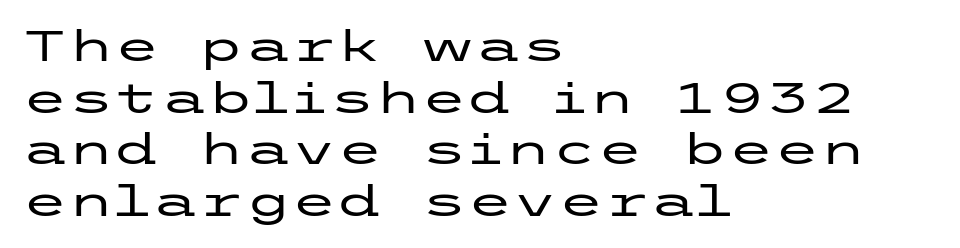
The passage shown has conventional tracking throughout. No word sits above an underline. Every row of glyphs begins at an identical x-position on the left. The type family on display is of the sans-serif kind. Do the letters lean? They stand straight.
